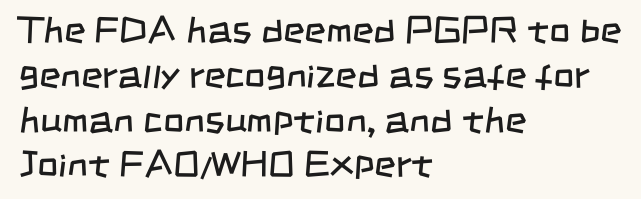
{"serif": "no", "bold": "no", "weight": "regular", "width": "condensed", "stroke_contrast": "low", "x_height": "large", "monospaced": "no", "underline": "no", "align": "left", "line_spacing_ratio": 1.21, "letter_spacing": "normal", "letter_spacing_em": 0.0, "glyph_px": 37}
